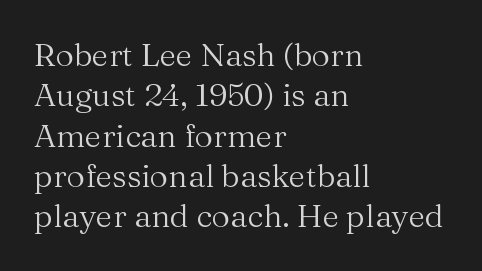
You could not count columns in this text — the font is proportionally spaced. Compared with a typical body face, this is equally light or lighter still. Each new line begins a customary step beneath the previous one. A roman cut, with each character standing at attention.
